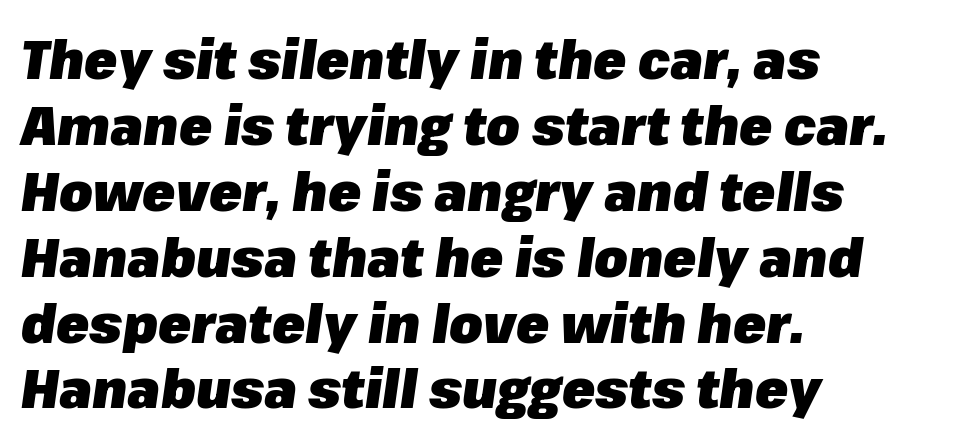
Q: Is the text bold? A: Yes.
Q: Is the text italic (slanted)? A: Yes, it leans right by about 8 degrees.
Q: Is the text underlined? A: No.
Q: How is the paragraph aligned? A: Left-aligned.
Q: Is the spacing between letters normal or unusually wide? A: Normal.
Q: Width (condensed, normal, or wide)? A: Normal.
Q: Stroke contrast? A: Low.
Q: x-height? A: Medium.
Q: Monospaced? A: No.
